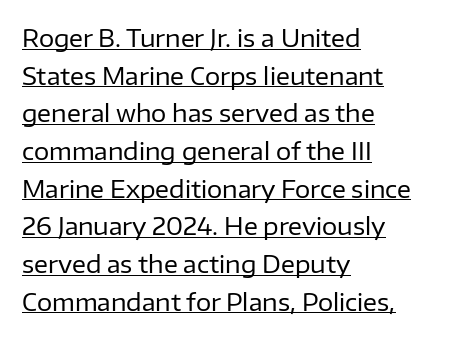
Q: Is the text bold? A: No.
Q: Is the text italic (slanted)? A: No, it is upright.
Q: Is the text underlined? A: Yes.
Q: How is the paragraph aligned? A: Left-aligned.
Q: Is the spacing between letters normal or unusually wide? A: Normal.
Q: Is the spacing between lines tight, normal or loose? A: Normal.
